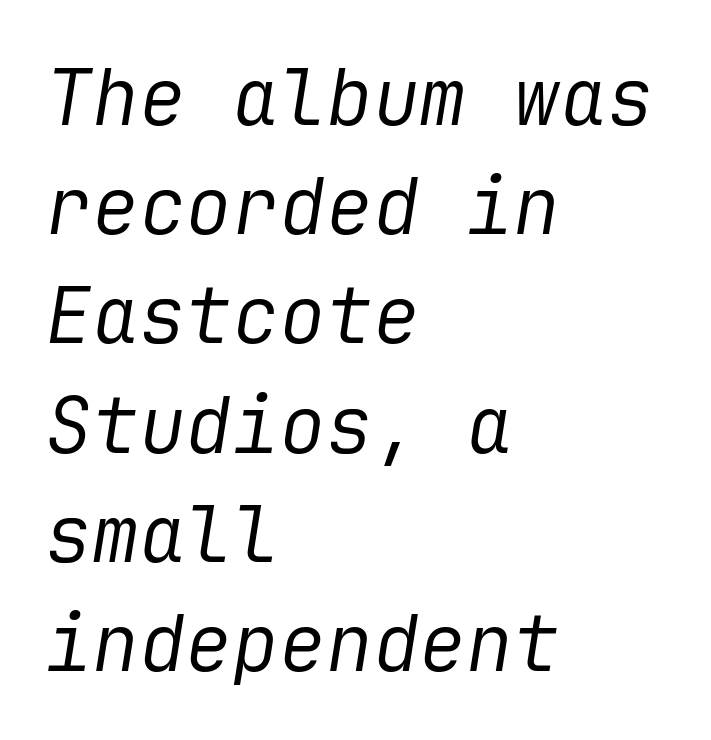
Q: Is the text bold? A: No.
Q: Is the text italic (slanted)? A: Yes, it leans right by about 9 degrees.
Q: Is the text underlined? A: No.
Q: How is the paragraph aligned? A: Left-aligned.
Q: Is the spacing between letters normal or unusually wide? A: Normal.
Q: Is the spacing between lines tight, normal or loose? A: Normal.
Q: Width (condensed, normal, or wide)? A: Normal.
Q: Stroke contrast? A: Low.
Q: x-height? A: Medium.
